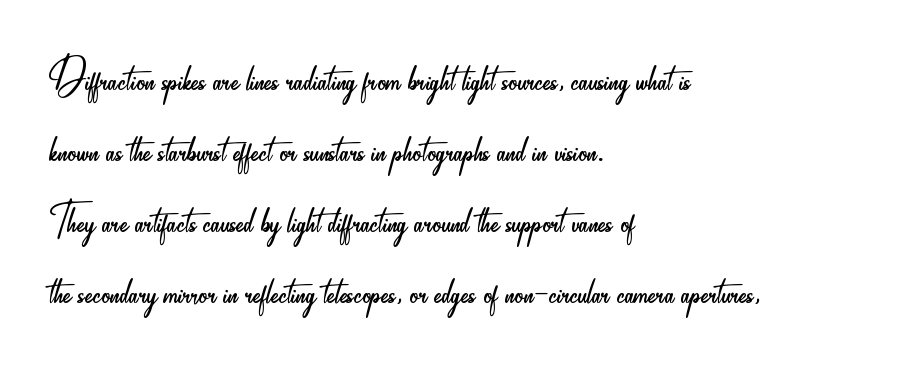
{"serif": "no", "bold": "no", "weight": "light", "width": "condensed", "stroke_contrast": "low", "x_height": "small", "monospaced": "no", "underline": "no", "align": "left", "line_spacing": "normal", "line_spacing_ratio": 1.27, "letter_spacing": "normal", "letter_spacing_em": 0.0, "glyph_px": 56}
